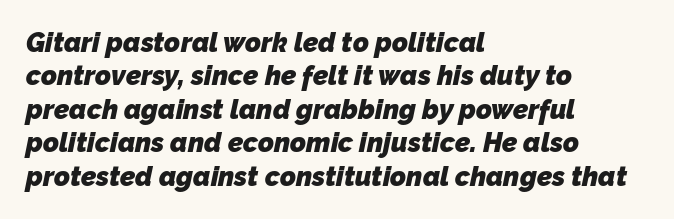
{"bold": "yes", "underline": "no", "align": "left", "line_spacing_ratio": 1.24, "letter_spacing": "normal", "letter_spacing_em": 0.0, "glyph_px": 27}
